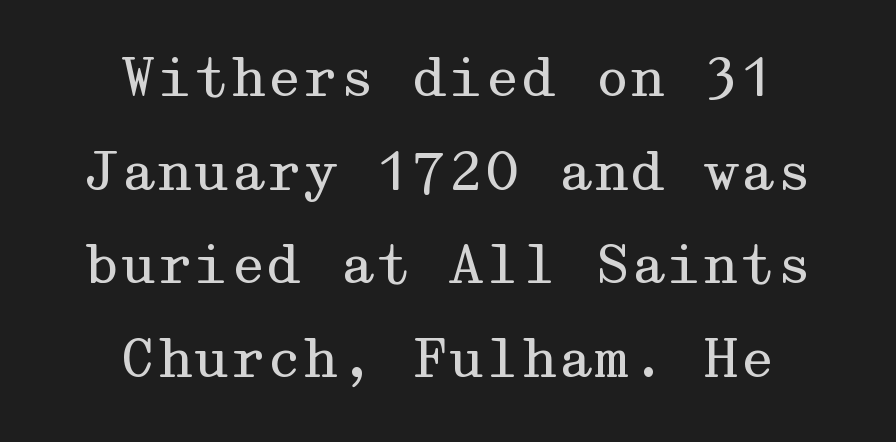
{"serif": "yes", "italic": "no", "bold": "no", "weight": "regular", "width": "wide", "stroke_contrast": "medium", "x_height": "medium", "underline": "no", "align": "center", "line_spacing_ratio": 1.8, "letter_spacing": "normal", "letter_spacing_em": 0.0, "glyph_px": 52}
